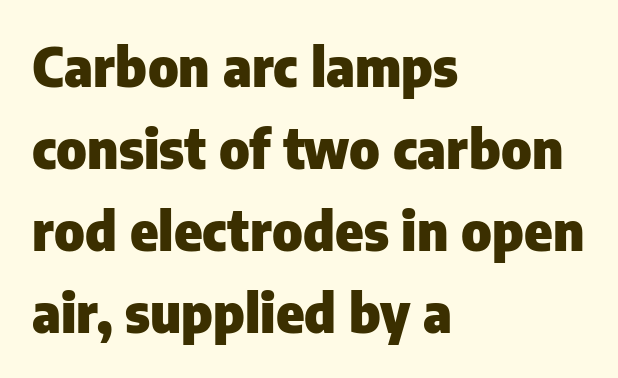
{"serif": "no", "italic": "no", "bold": "yes", "weight": "heavy", "width": "normal", "stroke_contrast": "low", "x_height": "medium", "monospaced": "no", "underline": "no", "align": "left", "line_spacing": "normal", "line_spacing_ratio": 1.55, "letter_spacing": "normal", "letter_spacing_em": 0.0, "glyph_px": 53}
